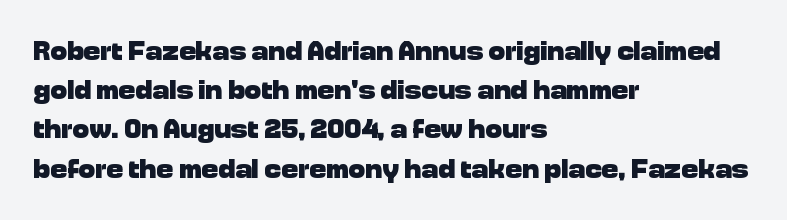
The image shows 28 px heavy sans-serif type, upright; set left-aligned, normal line spacing (1.4x), normal letter spacing, not underlined; low stroke contrast and a medium x-height.
